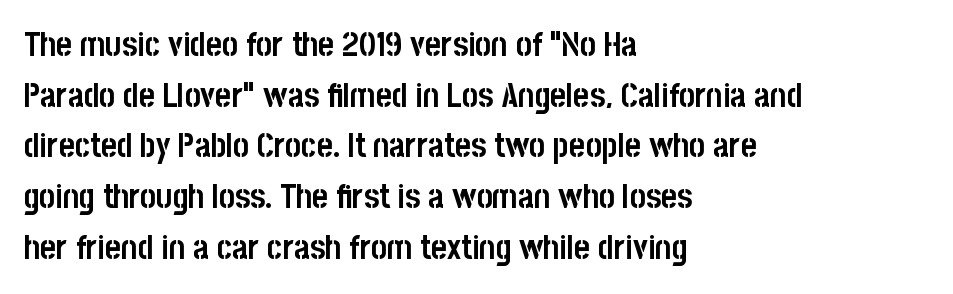
The image shows 34 px semibold, condensed sans-serif type, upright; set left-aligned, normal line spacing (1.49x), normal letter spacing, not underlined; low stroke contrast and a large x-height.
